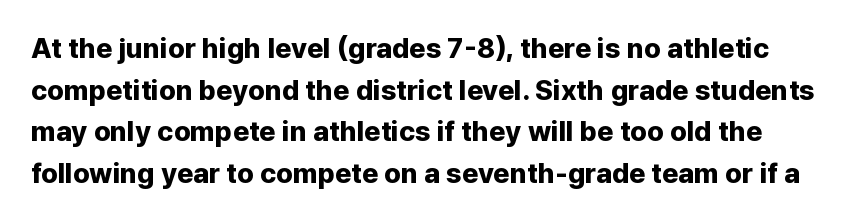
Character widths vary here, with narrow letters taking less room than wide ones. Does the weight exceed regular? Yes, all the way to bold. Students, observe: this is what conventionally led text looks like. The letters sit at their default tracking, neither squeezed nor spread.
